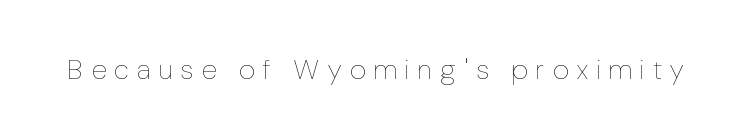
{"italic": "no", "bold": "no", "weight": "thin", "width": "condensed", "stroke_contrast": "low", "x_height": "medium", "monospaced": "no", "underline": "no", "letter_spacing": "wide", "letter_spacing_em": 0.32, "glyph_px": 28}
